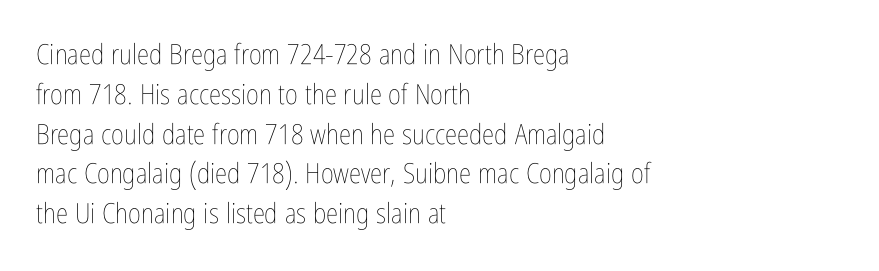
{"italic": "no", "bold": "no", "weight": "thin", "width": "condensed", "stroke_contrast": "low", "x_height": "medium", "monospaced": "no", "underline": "no", "align": "left", "line_spacing": "normal", "line_spacing_ratio": 1.42, "letter_spacing": "normal", "letter_spacing_em": 0.0, "glyph_px": 28}
